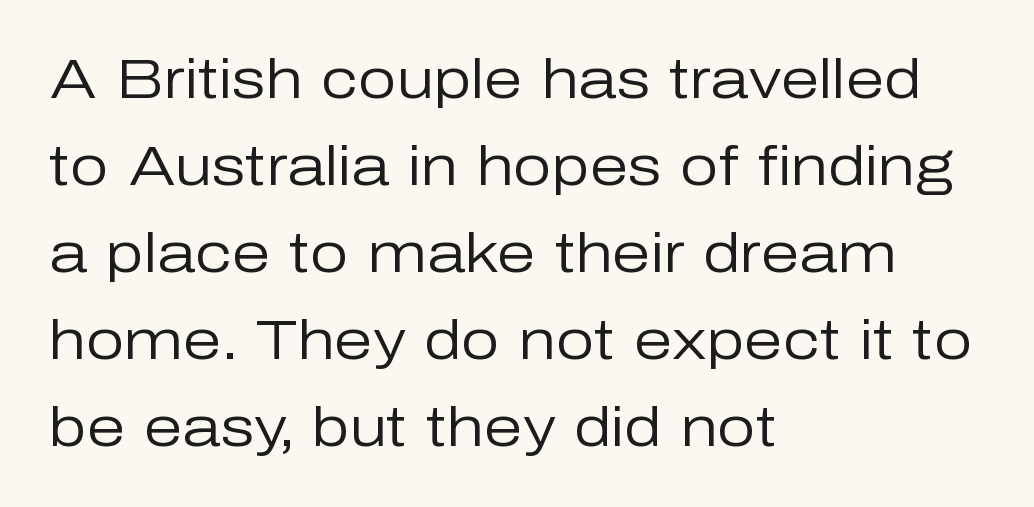
Q: Is the text bold? A: No.
Q: Is the text italic (slanted)? A: No, it is upright.
Q: Is the typeface a serif or a sans-serif typeface? A: Sans-serif.
Q: Is the text underlined? A: No.
Q: How is the paragraph aligned? A: Left-aligned.
Q: Is the spacing between letters normal or unusually wide? A: Normal.
Q: Is the spacing between lines tight, normal or loose? A: Normal.
Q: Width (condensed, normal, or wide)? A: Normal.
Q: Stroke contrast? A: Low.
Q: x-height? A: Medium.
Q: Monospaced? A: No.
